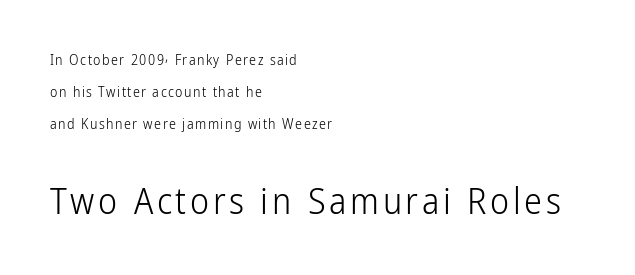
Q: Is the text bold? A: No.
Q: Is the text italic (slanted)? A: No, it is upright.
Q: Is the typeface a serif or a sans-serif typeface? A: Sans-serif.
Q: Is the text underlined? A: No.
Q: How is the paragraph aligned? A: Left-aligned.
Q: Is the spacing between lines tight, normal or loose? A: Loose.
Q: Which block of text is set in a larger size, the first (top) or the second (bottom)? A: The second (bottom) one.
Q: Width (condensed, normal, or wide)? A: Condensed.
Q: Stroke contrast? A: Low.
Q: x-height? A: Medium.
Q: Monospaced? A: No.
